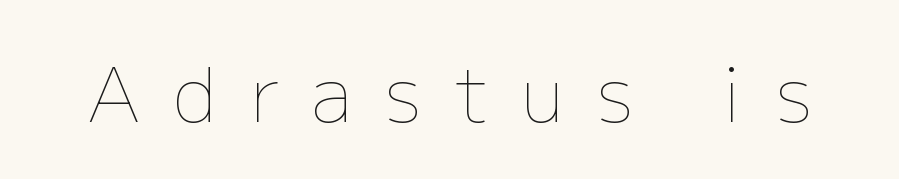
{"italic": "no", "bold": "no", "weight": "thin", "width": "normal", "stroke_contrast": "low", "x_height": "medium", "monospaced": "no", "underline": "no", "letter_spacing": "wide", "letter_spacing_em": 0.44, "glyph_px": 75}
